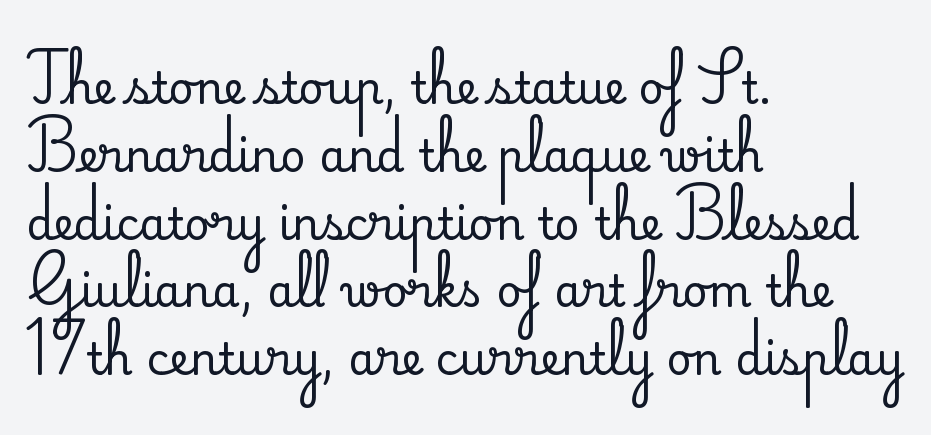
{"serif": "yes", "italic": "no", "width": "normal", "stroke_contrast": "medium", "x_height": "small", "monospaced": "no", "underline": "no", "align": "left", "line_spacing": "normal", "line_spacing_ratio": 1.54, "letter_spacing": "normal", "letter_spacing_em": 0.0, "glyph_px": 44}
